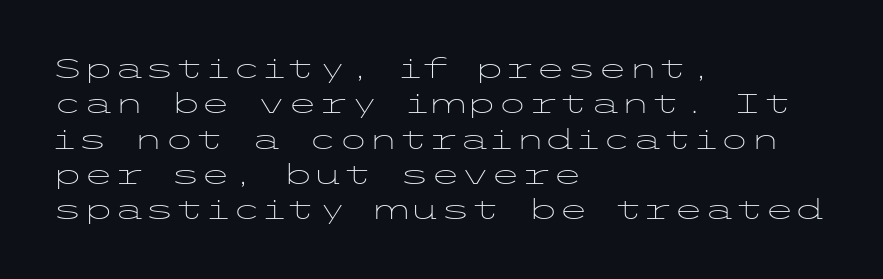
Q: Is the text bold? A: No.
Q: Is the text italic (slanted)? A: No, it is upright.
Q: Is the typeface a serif or a sans-serif typeface? A: Sans-serif.
Q: Is the text underlined? A: No.
Q: How is the paragraph aligned? A: Left-aligned.
Q: Is the spacing between letters normal or unusually wide? A: Normal.
Q: Is the spacing between lines tight, normal or loose? A: Normal.
Q: Width (condensed, normal, or wide)? A: Wide.
Q: Stroke contrast? A: Low.
Q: x-height? A: Medium.
